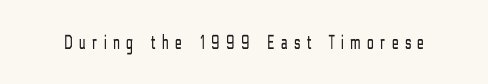
{"italic": "no", "bold": "no", "underline": "no", "letter_spacing": "wide", "letter_spacing_em": 0.32, "glyph_px": 21}
